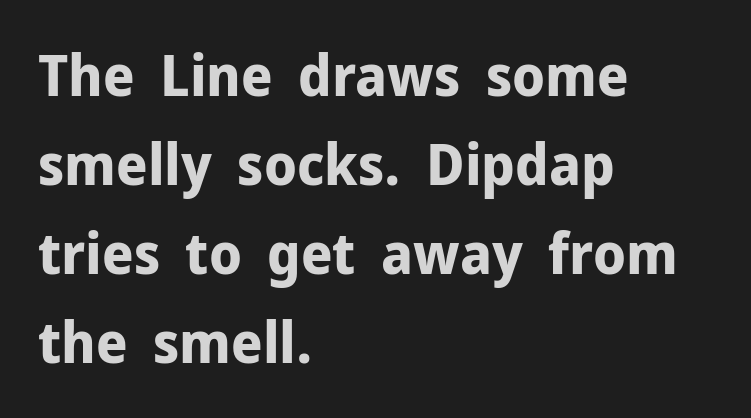
{"serif": "no", "italic": "no", "bold": "yes", "weight": "bold", "width": "normal", "stroke_contrast": "low", "x_height": "medium", "monospaced": "no", "underline": "no", "align": "left", "line_spacing": "normal", "line_spacing_ratio": 1.56, "letter_spacing": "normal", "letter_spacing_em": 0.0, "glyph_px": 57}
